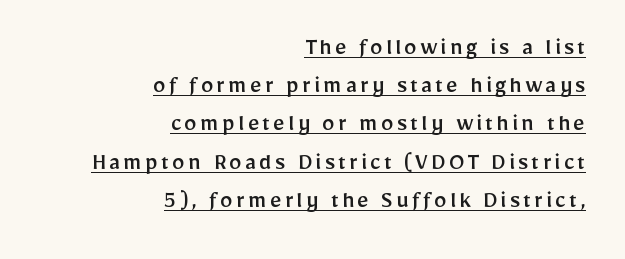
The image shows 25 px text type, upright; set right-aligned, normal line spacing (1.53x), underlined.
